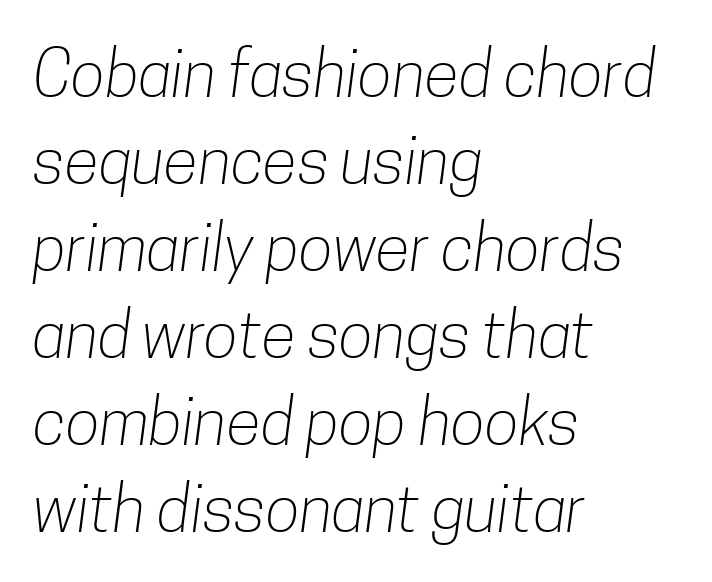
Font category for this specimen: sans-serif. The passage shown is typed in a proportional face where columns would drift. Vertical spacing — default. How are the letters spaced? Ordinarily, with no added tracking. The cut favours lightness, reaching ordinary text weight at its darkest. Typeset ragged right — the left edge is the straight one.
